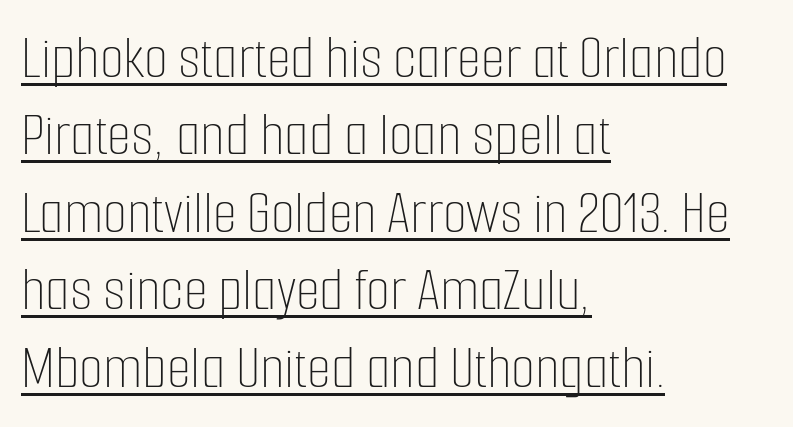
Q: Is the text bold? A: No.
Q: Is the text italic (slanted)? A: No, it is upright.
Q: Is the text underlined? A: Yes.
Q: How is the paragraph aligned? A: Left-aligned.
Q: Is the spacing between letters normal or unusually wide? A: Normal.
Q: Is the spacing between lines tight, normal or loose? A: Normal.
Q: Width (condensed, normal, or wide)? A: Condensed.
Q: Stroke contrast? A: Low.
Q: x-height? A: Medium.
Q: Monospaced? A: No.
